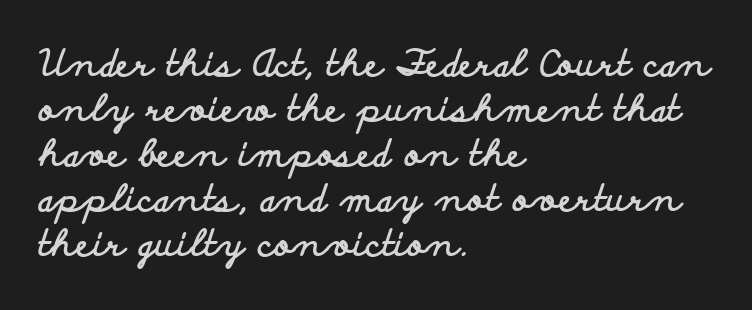
The image shows 36 px bold, wide sans-serif type; set left-aligned, normal line spacing (1.25x), normal letter spacing, not underlined; low stroke contrast and a small x-height.
